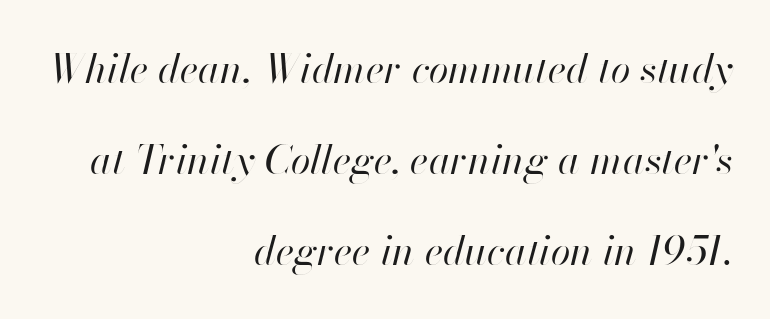
Q: Is the text bold? A: No.
Q: Is the text italic (slanted)? A: Yes, it leans right by about 13 degrees.
Q: Is the text underlined? A: No.
Q: How is the paragraph aligned? A: Right-aligned.
Q: Is the spacing between letters normal or unusually wide? A: Normal.
Q: Is the spacing between lines tight, normal or loose? A: Loose.
Q: Width (condensed, normal, or wide)? A: Normal.
Q: Stroke contrast? A: High.
Q: x-height? A: Small.
Q: Monospaced? A: No.
